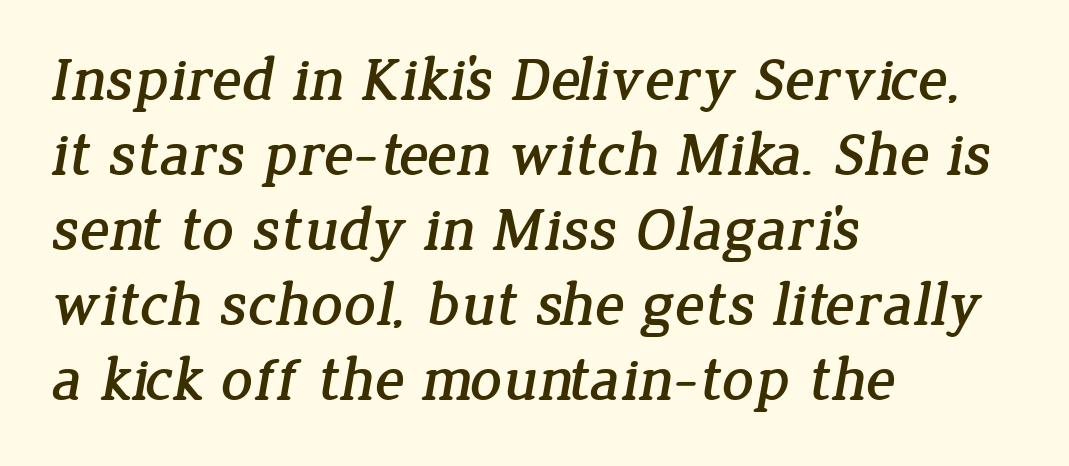
The image shows 62 px serif type; set left-aligned, line spacing 1.21x, normal letter spacing, not underlined; low stroke contrast and a medium x-height.
